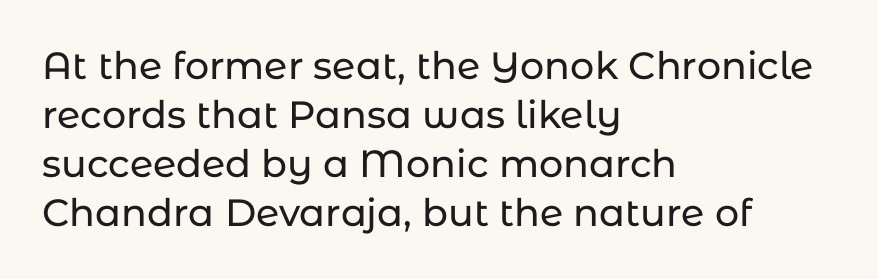
Each letter keeps its own natural width here, so spacing adapts to shape. Vertically, the passage feels balanced, rows spaced as you'd expect. Underlining? Definitely not there. Quick note: not italic, upright. Inter-character spacing is left at the font's built-in metrics. Alignment: flush left.
